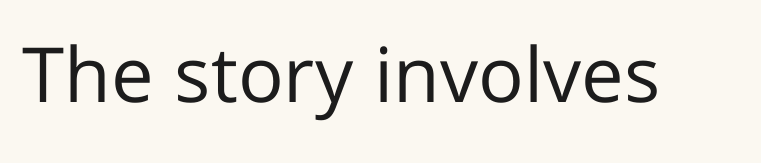
Q: Is the text bold? A: No.
Q: Is the text italic (slanted)? A: No, it is upright.
Q: Is the typeface a serif or a sans-serif typeface? A: Sans-serif.
Q: Is the text underlined? A: No.
Q: Is the spacing between letters normal or unusually wide? A: Normal.
Q: Width (condensed, normal, or wide)? A: Normal.
Q: Stroke contrast? A: Low.
Q: x-height? A: Medium.
Q: Monospaced? A: No.
